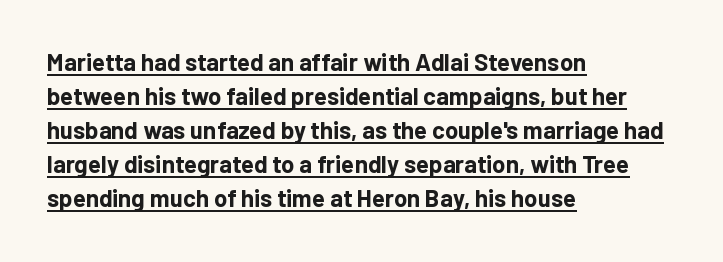
{"italic": "no", "bold": "yes", "underline": "yes", "align": "left", "line_spacing": "normal", "line_spacing_ratio": 1.42, "letter_spacing": "normal", "letter_spacing_em": 0.0, "glyph_px": 24}
